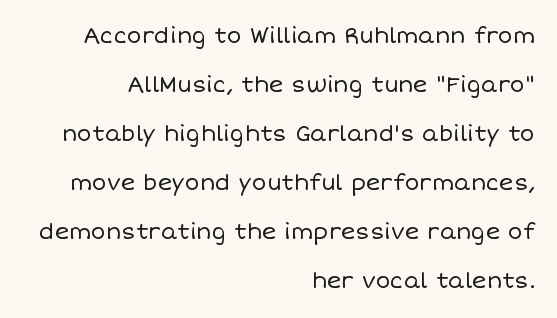
{"italic": "no", "bold": "no", "underline": "no", "align": "right", "line_spacing": "loose", "line_spacing_ratio": 2.23, "letter_spacing": "normal", "letter_spacing_em": 0.0, "glyph_px": 22}
